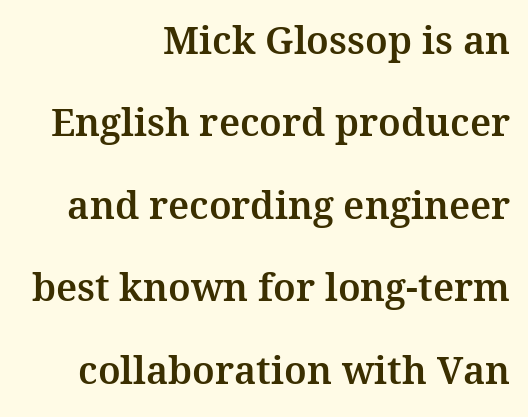
The designer dialed line spacing up above the default. Spacing verdict: proportional, widths tailored to each character. This rendering features lettering with no underline. Serifs: yes, visible at the terminals of the letterforms. Ordinary non-slanted type is in use. The gaps between neighbouring characters are ordinary and unremarkable.
